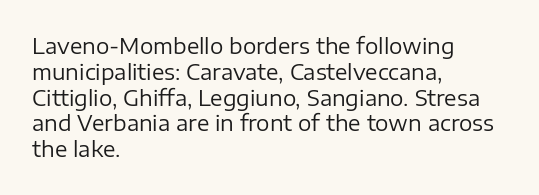
{"italic": "no", "bold": "no", "underline": "no", "align": "left", "line_spacing_ratio": 1.23, "letter_spacing": "normal", "letter_spacing_em": 0.0, "glyph_px": 21}
